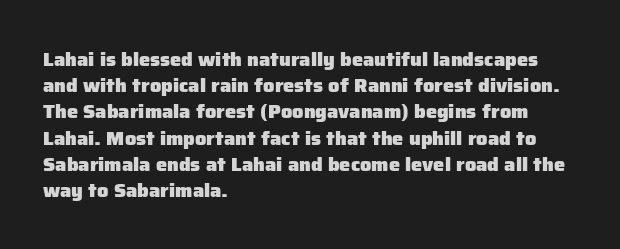
The image shows 20 px bold type, upright; set left-aligned, normal line spacing (1.31x), normal letter spacing, not underlined.
